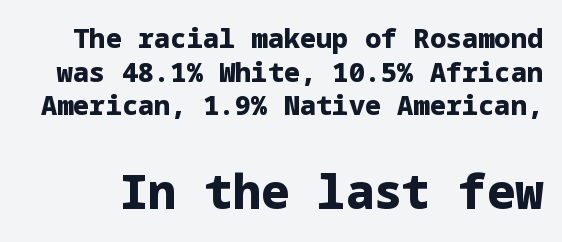
{"serif": "no", "italic": "no", "bold": "yes", "weight": "heavy", "width": "normal", "stroke_contrast": "low", "x_height": "medium", "underline": "no", "line_spacing": "normal", "line_spacing_ratio": 1.25, "letter_spacing": "normal", "letter_spacing_em": 0.0, "larger_block": "second", "size_ratio": 1.74, "glyph_px": 47}
